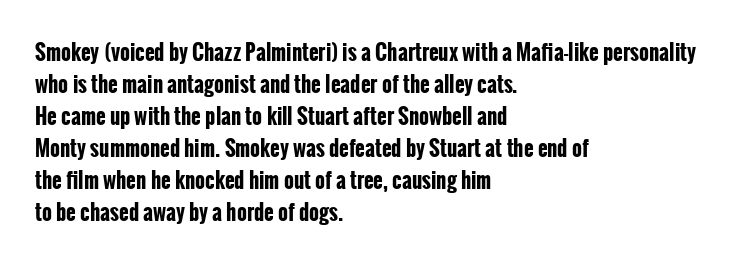
The type sits square on the baseline with zero lean. Summary of weight: heavy, a full bold. Interline gaps are of average width in this sample. The type is set solid horizontally, with unmodified tracking. Underline: absent.
